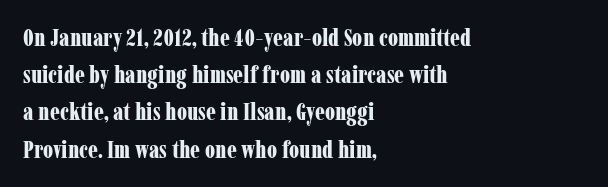
{"italic": "no", "bold": "yes", "underline": "no", "align": "left", "line_spacing": "normal", "line_spacing_ratio": 1.55, "letter_spacing": "normal", "letter_spacing_em": 0.0, "glyph_px": 24}
